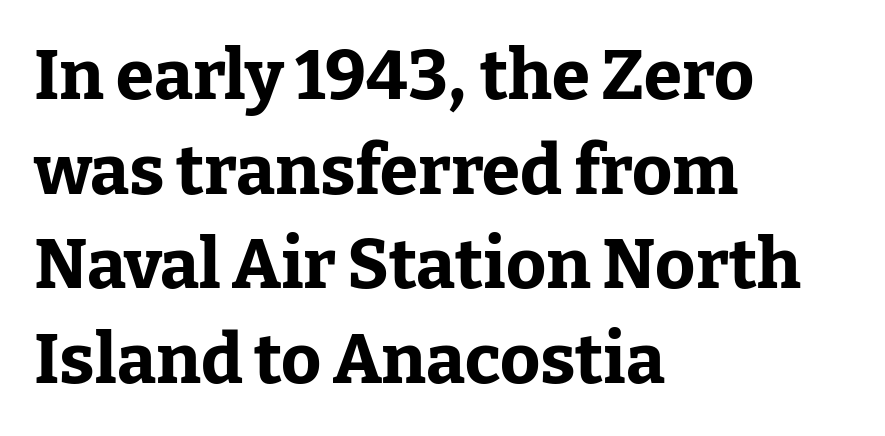
Honestly, the letter spacing is just normal — you wouldn't notice it. This is heavy type, rendered in bold. The passage shown stacks its lines at a standard gap. The font family rendered here belongs to the serif group. Quick note: not italic, upright.
